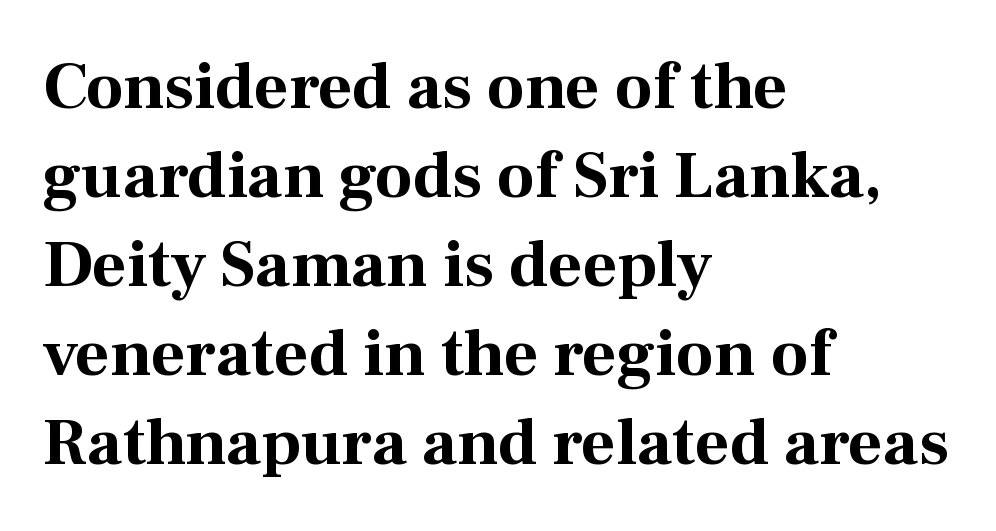
{"serif": "yes", "italic": "no", "bold": "yes", "weight": "bold", "width": "normal", "stroke_contrast": "medium", "x_height": "medium", "monospaced": "no", "underline": "no", "align": "left", "line_spacing": "normal", "line_spacing_ratio": 1.33, "letter_spacing": "normal", "letter_spacing_em": 0.0, "glyph_px": 67}
